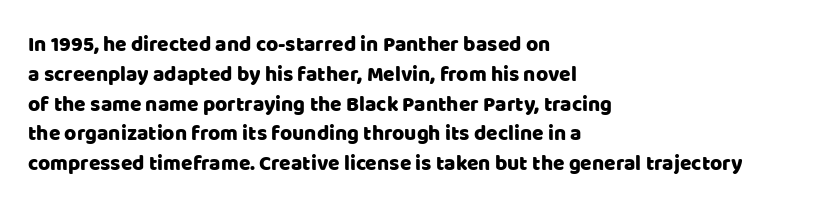
Q: Is the text italic (slanted)? A: No, it is upright.
Q: Is the text underlined? A: No.
Q: How is the paragraph aligned? A: Left-aligned.
Q: Is the spacing between letters normal or unusually wide? A: Normal.
Q: Is the spacing between lines tight, normal or loose? A: Normal.
